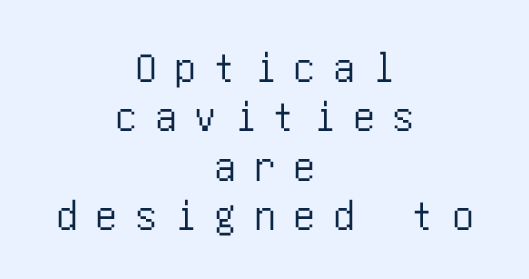
Reading down the block, each line starts at a different indent, mirrored at its end. How are the letters spaced? Widely, with obvious added tracking. Check where the strokes stop: nothing finishes them off — pure sans. A bare baseline throughout the passage. Do the letters lean? They stand straight. The lines are packed closely together with very little leading.
